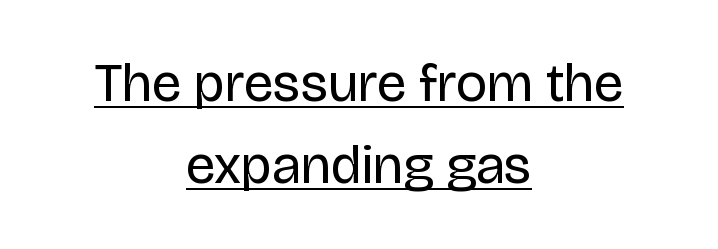
Spacing verdict: proportional, widths tailored to each character. Notice how a bar underscores the lettering throughout. Designer's note — italics off, roman on. If you measured baseline to baseline, you'd find a middling distance.
